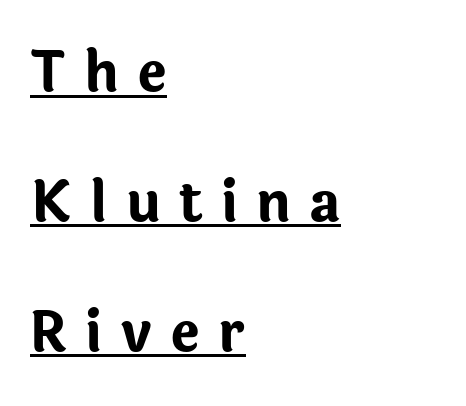
Q: Is the text bold? A: Yes.
Q: Is the text italic (slanted)? A: No, it is upright.
Q: Is the typeface a serif or a sans-serif typeface? A: Sans-serif.
Q: Is the text underlined? A: Yes.
Q: How is the paragraph aligned? A: Left-aligned.
Q: Is the spacing between letters normal or unusually wide? A: Unusually wide.
Q: Is the spacing between lines tight, normal or loose? A: Loose.
Q: Width (condensed, normal, or wide)? A: Normal.
Q: Stroke contrast? A: Low.
Q: x-height? A: Medium.
Q: Monospaced? A: No.
